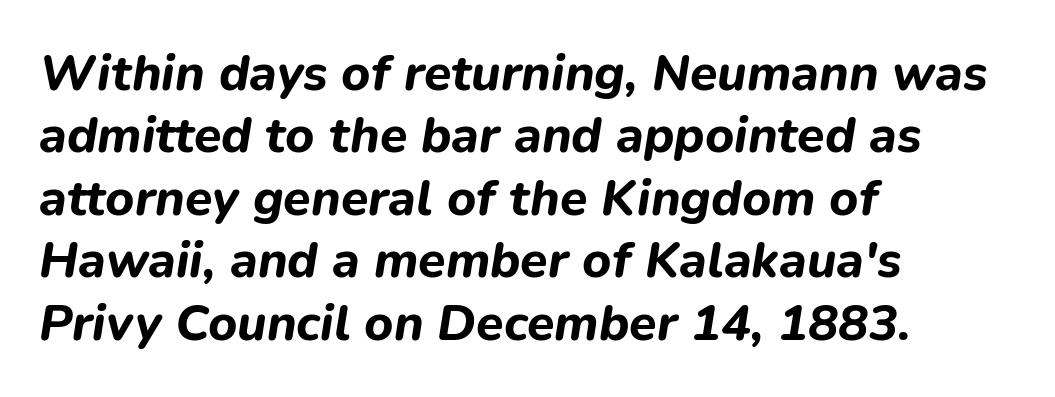
The image shows 50 px bold type, italic (leaning right); set left-aligned, normal line spacing (1.25x), normal letter spacing, not underlined; low stroke contrast and a medium x-height.
